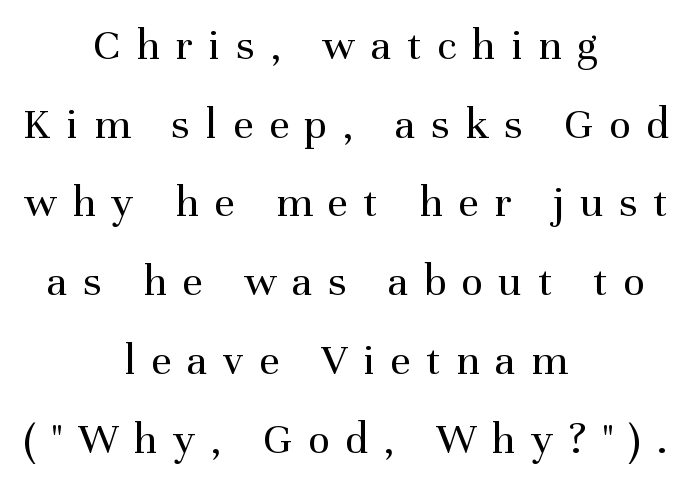
Bold? No — there's no thickening of the strokes. These lines are composed in type with serifs. The rendering uses natural spacing where letterforms have individual widths. This is roman type, the default non-slanted kind. Students, note that the glyphs here are deliberately spaced far apart. Typeset on center — no edge is straight.
